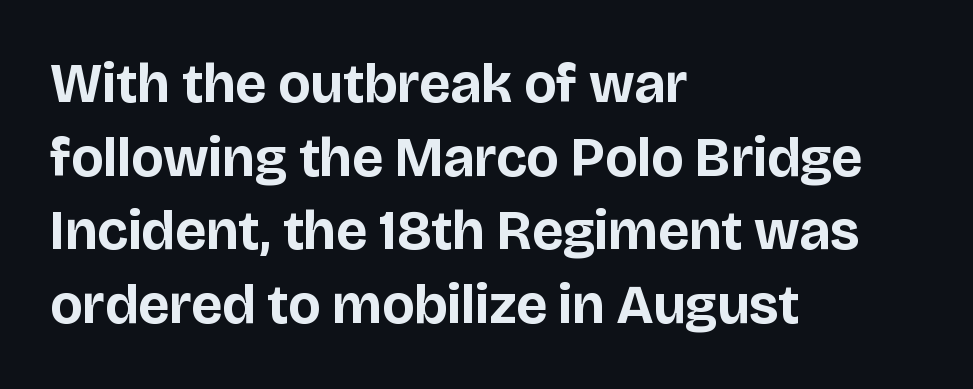
Q: Is the text bold? A: Yes.
Q: Is the text italic (slanted)? A: No, it is upright.
Q: Is the typeface a serif or a sans-serif typeface? A: Sans-serif.
Q: Is the text underlined? A: No.
Q: How is the paragraph aligned? A: Left-aligned.
Q: Is the spacing between letters normal or unusually wide? A: Normal.
Q: Is the spacing between lines tight, normal or loose? A: Normal.
Q: Width (condensed, normal, or wide)? A: Normal.
Q: Stroke contrast? A: Low.
Q: x-height? A: Large.
Q: Monospaced? A: No.
